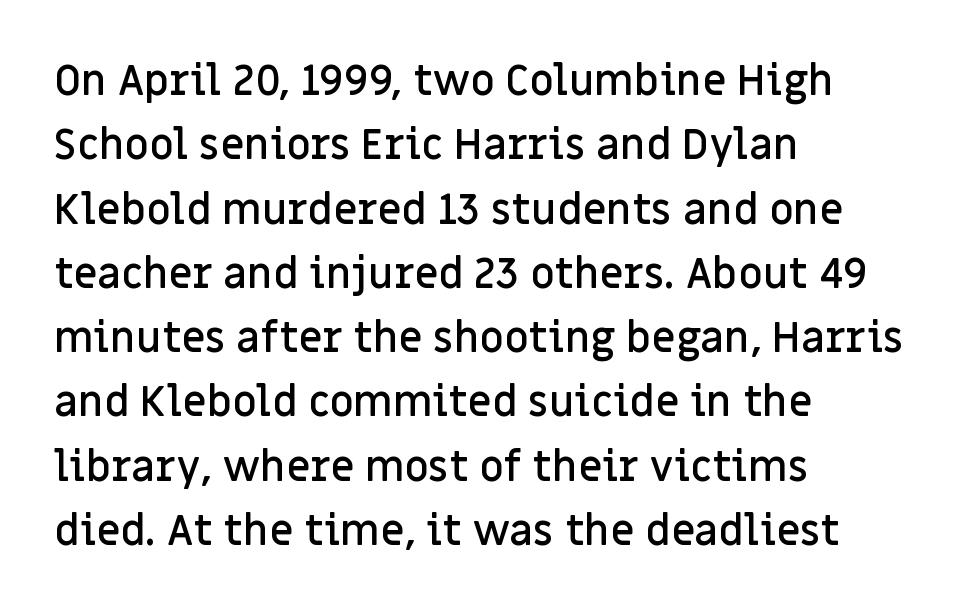
Q: Is the text bold? A: Semi-bold.
Q: Is the text italic (slanted)? A: No, it is upright.
Q: Is the typeface a serif or a sans-serif typeface? A: Sans-serif.
Q: Is the text underlined? A: No.
Q: How is the paragraph aligned? A: Left-aligned.
Q: Is the spacing between letters normal or unusually wide? A: Normal.
Q: Is the spacing between lines tight, normal or loose? A: Normal.
Q: Width (condensed, normal, or wide)? A: Normal.
Q: Stroke contrast? A: Low.
Q: x-height? A: Large.
Q: Monospaced? A: No.
